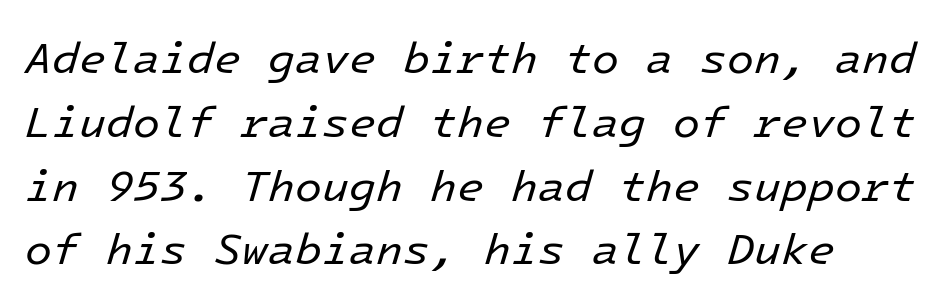
Nobody drew a line under any word here. Slanted lettering throughout. The weight tops out at a normal text grade. The leading is moderate, giving the passage an even texture. Glyph-to-glyph distance matches everyday printed text.
